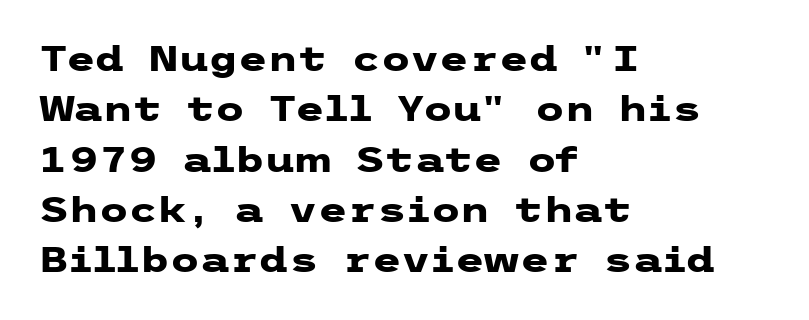
A typesetter would mark this as roman, not italic. Look at the tracking — it's just the regular setting, nothing added. Bare-footed words on every line. The typesetter chose a ragged-right arrangement here. Is there much room between lines? A standard amount, neither cramped nor airy.
